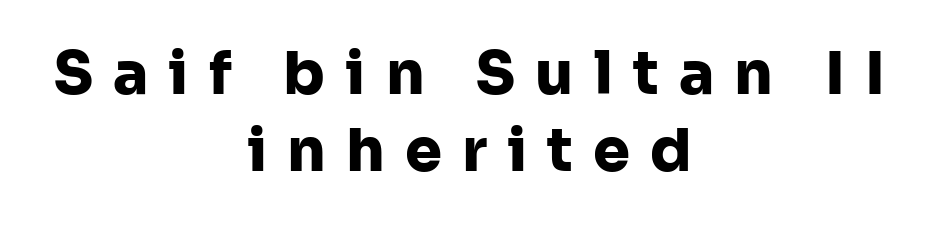
{"serif": "no", "italic": "no", "bold": "yes", "weight": "heavy", "width": "normal", "stroke_contrast": "low", "x_height": "medium", "monospaced": "no", "underline": "no", "align": "center", "line_spacing": "normal", "line_spacing_ratio": 1.31, "letter_spacing": "wide", "letter_spacing_em": 0.34, "glyph_px": 59}
